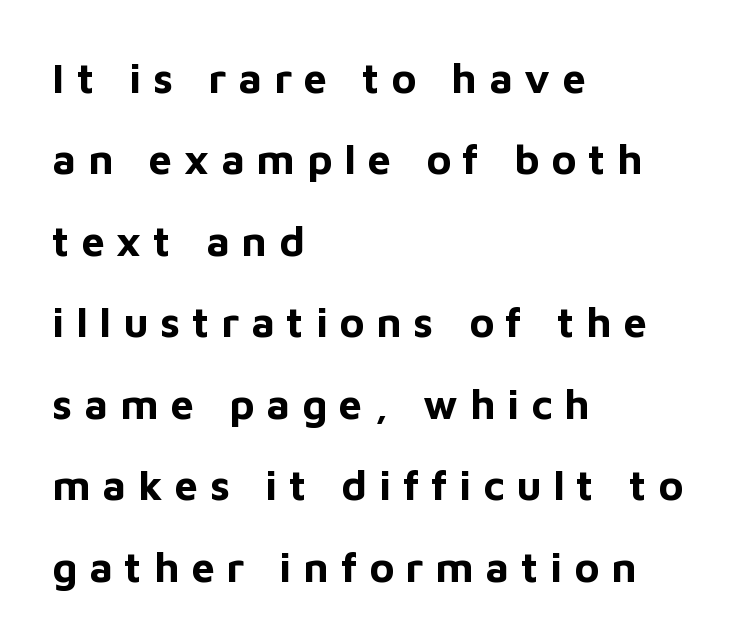
Q: Is the text bold? A: Yes.
Q: Is the text italic (slanted)? A: No, it is upright.
Q: Is the typeface a serif or a sans-serif typeface? A: Sans-serif.
Q: Is the text underlined? A: No.
Q: How is the paragraph aligned? A: Left-aligned.
Q: Is the spacing between letters normal or unusually wide? A: Unusually wide.
Q: Is the spacing between lines tight, normal or loose? A: Loose.
Q: Width (condensed, normal, or wide)? A: Normal.
Q: Stroke contrast? A: Low.
Q: x-height? A: Medium.
Q: Monospaced? A: No.
